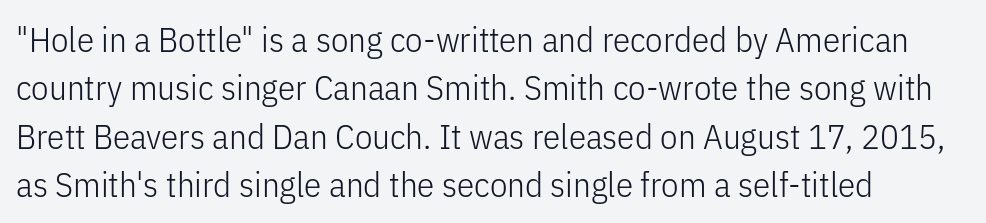
Visually the block forms a straight wall on the left and a jagged coastline on the right. These lines are composed in type without serifs. You could not count columns in this text — the font is proportionally spaced. The weight would be labelled regular, book, light, or lighter still.
